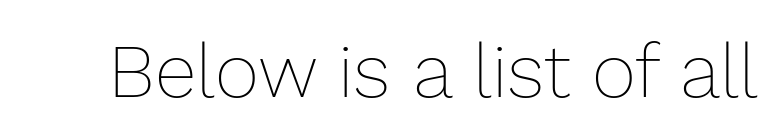
Ordinary non-slanted type is in use. Stroke mass is kept to a normal reading level or below. The face used here is proportionally spaced, like ordinary book or web type. The rendering keeps characters at their native spacing.
